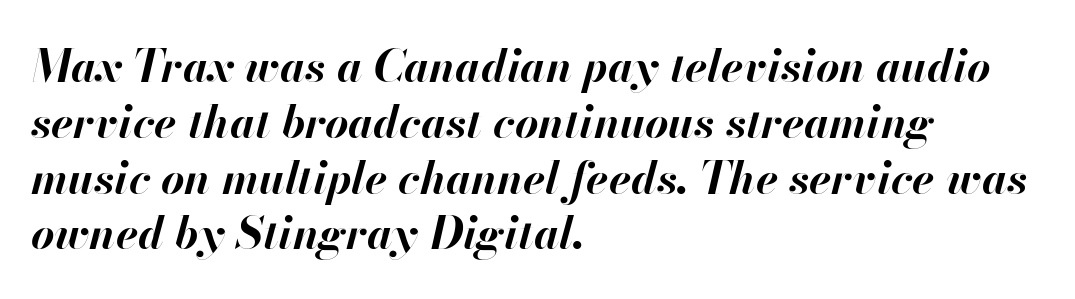
The image shows 45 px bold type, italic (leaning right); set left-aligned, line spacing 1.24x, normal letter spacing, not underlined; high stroke contrast and a small x-height.
